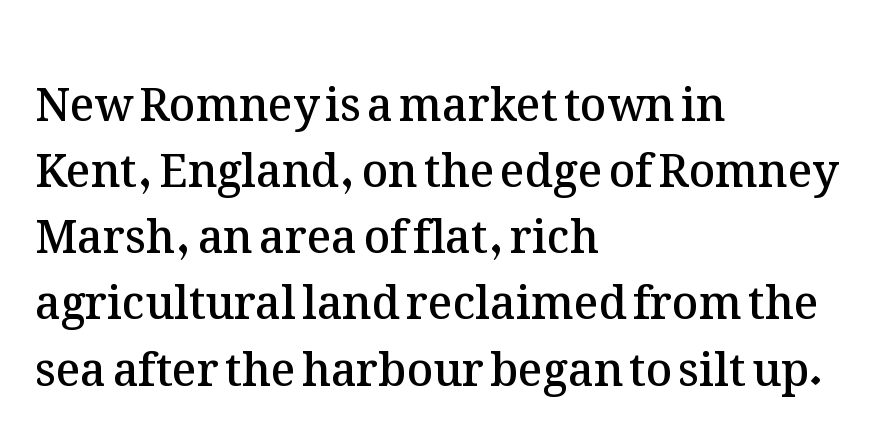
{"italic": "no", "bold": "semi", "weight": "semibold", "width": "normal", "stroke_contrast": "medium", "x_height": "medium", "monospaced": "no", "underline": "no", "align": "left", "line_spacing": "normal", "line_spacing_ratio": 1.47, "letter_spacing": "normal", "letter_spacing_em": 0.0, "glyph_px": 45}
